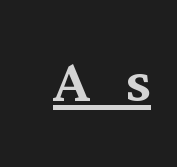
Q: Is the text italic (slanted)? A: No, it is upright.
Q: Is the typeface a serif or a sans-serif typeface? A: Serif.
Q: Is the text underlined? A: Yes.
Q: Is the spacing between letters normal or unusually wide? A: Unusually wide.
Q: Width (condensed, normal, or wide)? A: Normal.
Q: Stroke contrast? A: Medium.
Q: x-height? A: Medium.
Q: Monospaced? A: No.
